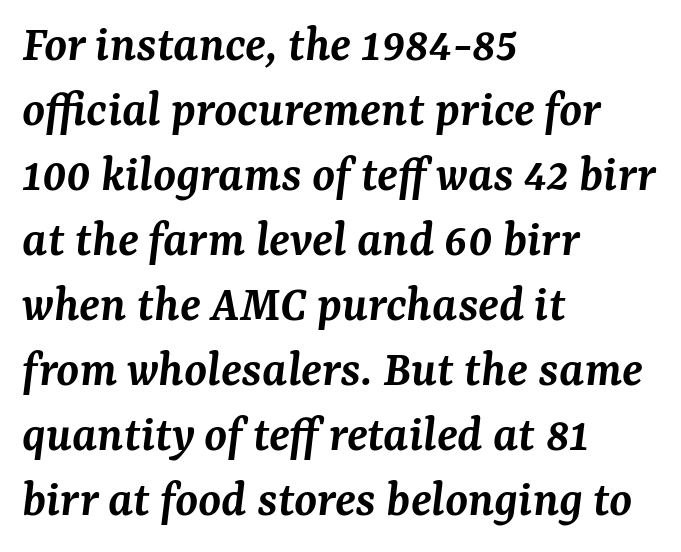
The image shows 52 px semibold serif type, italic (leaning right); set left-aligned, normal line spacing (1.25x), normal letter spacing, not underlined; medium stroke contrast and a medium x-height.
